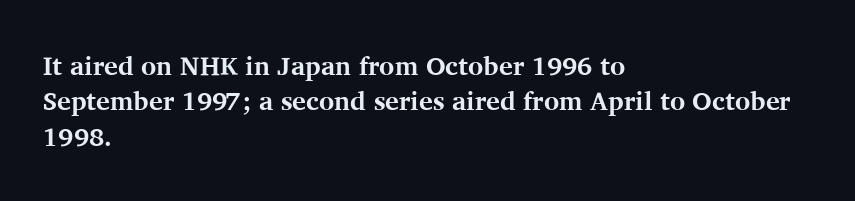
Normally led — the rows are evenly, conventionally spaced. A roman cut, with each character standing at attention. The gaps between neighbouring characters are ordinary and unremarkable. The words here are not underlined. Left-aligned paragraph, ragged on the right. The typesetting leans heavy: a genuine bold.
